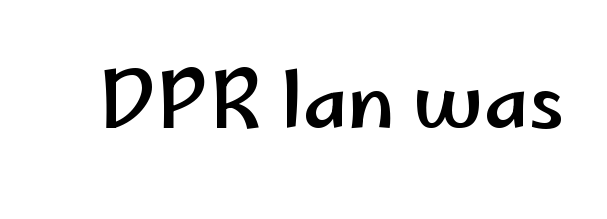
{"serif": "no", "italic": "no", "width": "wide", "stroke_contrast": "low", "x_height": "small", "monospaced": "no", "underline": "no", "letter_spacing": "normal", "letter_spacing_em": 0.0, "glyph_px": 76}
